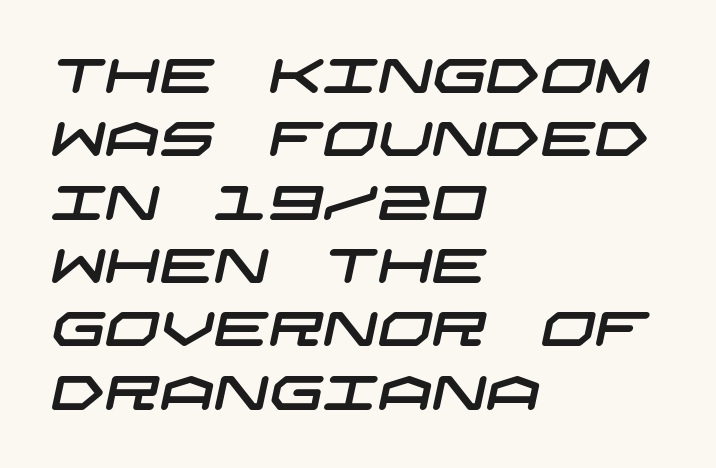
{"serif": "no", "width": "wide", "stroke_contrast": "low", "x_height": "large", "underline": "no", "align": "left", "line_spacing": "normal", "line_spacing_ratio": 1.32, "letter_spacing": "normal", "letter_spacing_em": 0.0, "glyph_px": 48}
